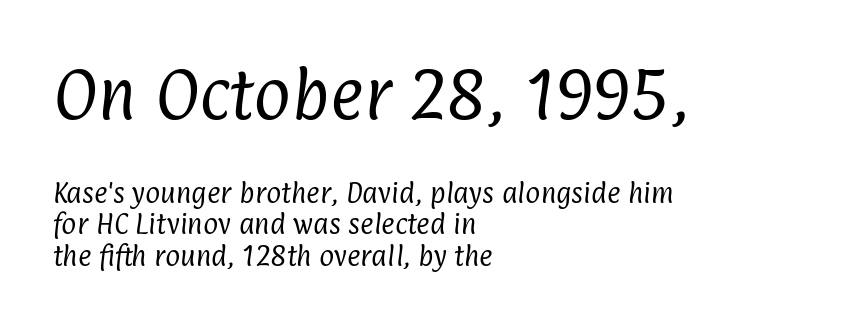
The image shows 57 px regular-weight, condensed sans-serif type; set left-aligned, normal line spacing (1.36x), normal letter spacing, not underlined; the first (top) block is 2.48x larger; low stroke contrast and a medium x-height.
